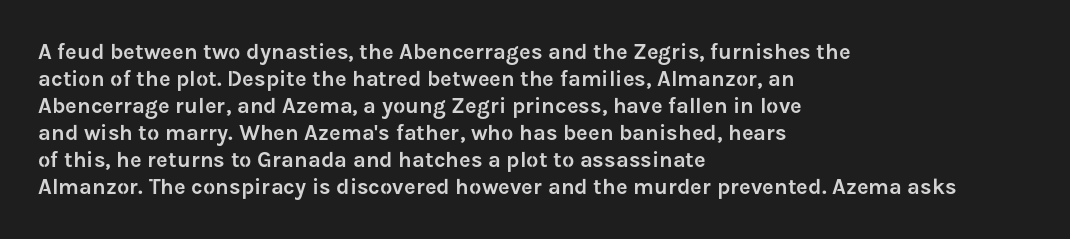
{"italic": "no", "underline": "no", "align": "left", "line_spacing_ratio": 1.23, "letter_spacing": "normal", "letter_spacing_em": 0.0, "glyph_px": 22}
